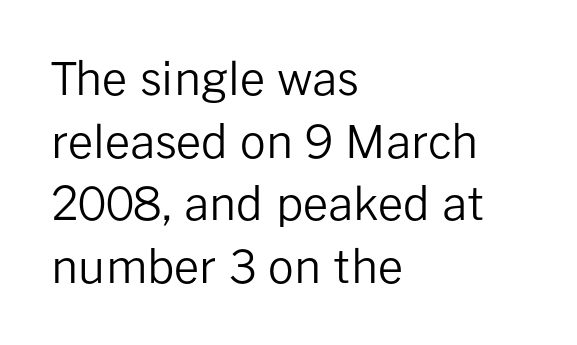
If you drew a line through each stem, it would be perfectly vertical. The tracking reads as untouched default to a designer's eye. Each stroke keeps to a modest, everyday thickness or less. The rendering uses natural spacing where letterforms have individual widths. The glyphs in this specimen are sans serif.
